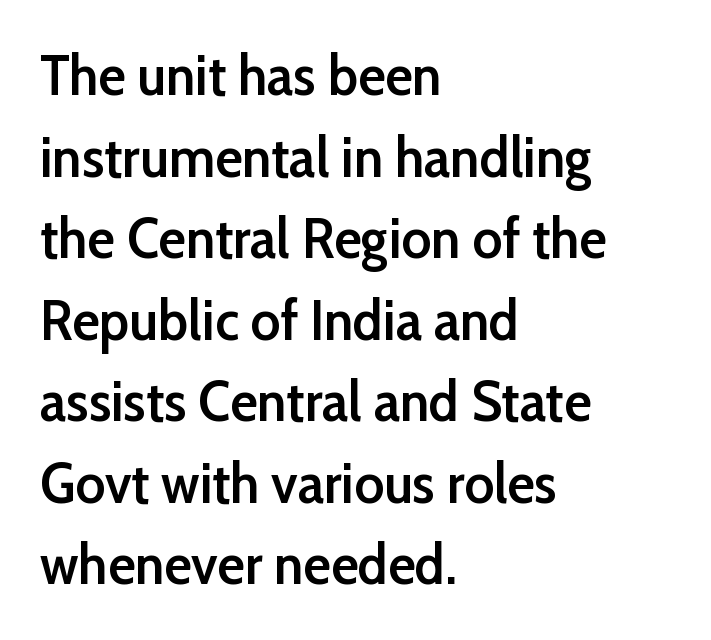
The image shows 57 px semibold sans-serif type, upright; set left-aligned, normal line spacing (1.43x), normal letter spacing, not underlined; low stroke contrast and a medium x-height.
